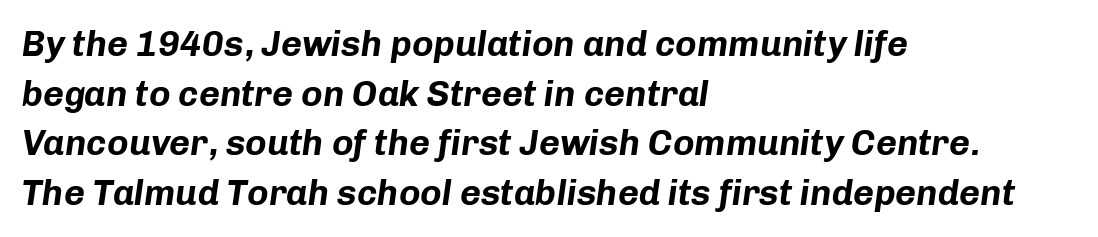
Q: Is the text bold? A: Yes.
Q: Is the text italic (slanted)? A: Yes, it leans right by about 8 degrees.
Q: Is the text underlined? A: No.
Q: How is the paragraph aligned? A: Left-aligned.
Q: Is the spacing between letters normal or unusually wide? A: Normal.
Q: Is the spacing between lines tight, normal or loose? A: Normal.
Q: Width (condensed, normal, or wide)? A: Normal.
Q: Stroke contrast? A: Low.
Q: x-height? A: Medium.
Q: Monospaced? A: No.
